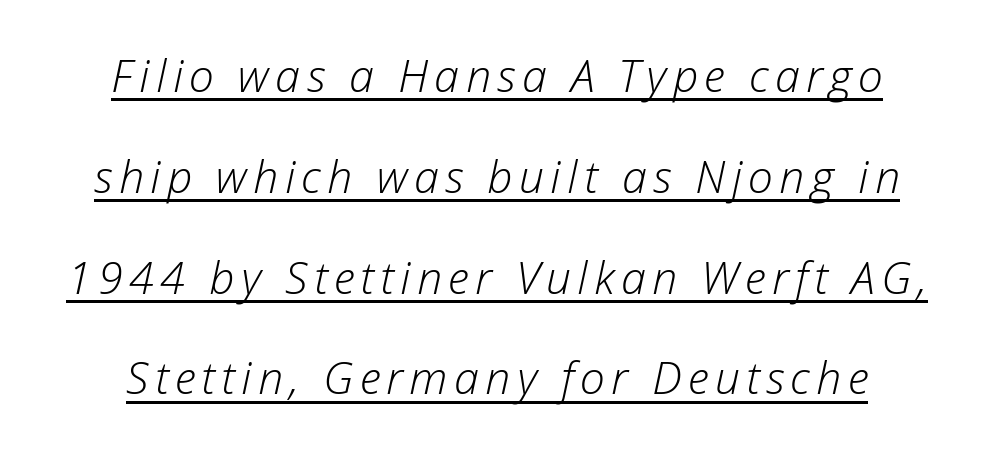
The image shows 45 px light type, italic (leaning right); set centered, loose line spacing (2.24x), underlined; low stroke contrast and a medium x-height.
